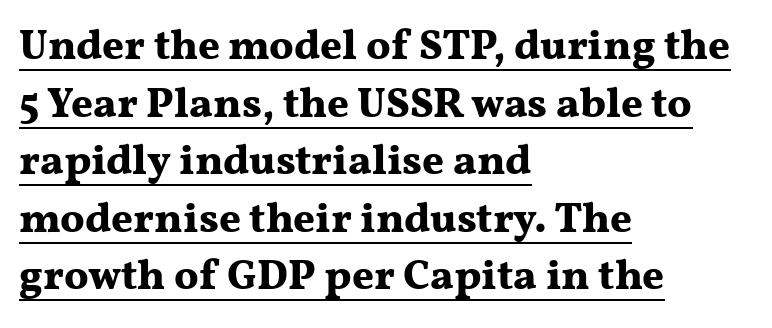
Q: Is the text bold? A: Yes.
Q: Is the text italic (slanted)? A: No, it is upright.
Q: Is the typeface a serif or a sans-serif typeface? A: Serif.
Q: Is the text underlined? A: Yes.
Q: How is the paragraph aligned? A: Left-aligned.
Q: Is the spacing between letters normal or unusually wide? A: Normal.
Q: Is the spacing between lines tight, normal or loose? A: Normal.
Q: Width (condensed, normal, or wide)? A: Wide.
Q: Stroke contrast? A: Medium.
Q: x-height? A: Medium.
Q: Monospaced? A: No.
